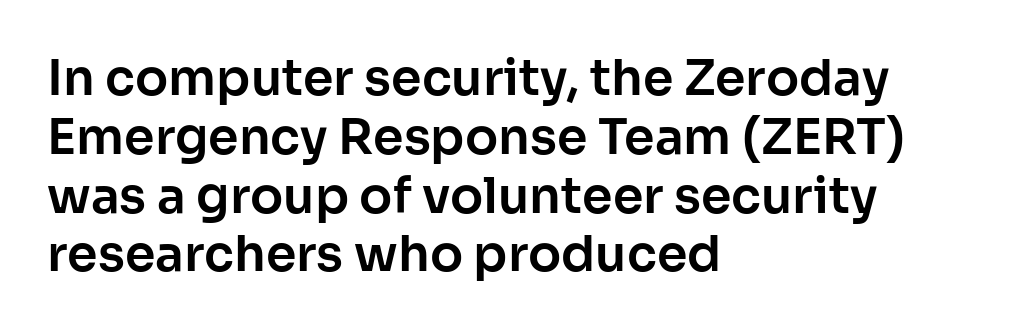
Q: Is the text italic (slanted)? A: No, it is upright.
Q: Is the typeface a serif or a sans-serif typeface? A: Sans-serif.
Q: Is the text underlined? A: No.
Q: How is the paragraph aligned? A: Left-aligned.
Q: Is the spacing between letters normal or unusually wide? A: Normal.
Q: Width (condensed, normal, or wide)? A: Normal.
Q: Stroke contrast? A: Low.
Q: x-height? A: Medium.
Q: Monospaced? A: No.
